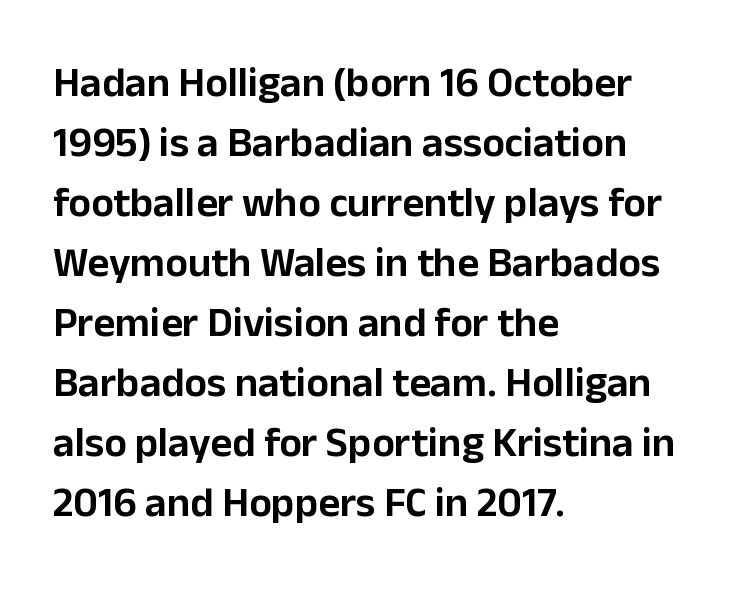
The image shows 42 px sans-serif type, upright; set left-aligned, normal line spacing (1.43x), normal letter spacing, not underlined; low stroke contrast and a medium x-height.
